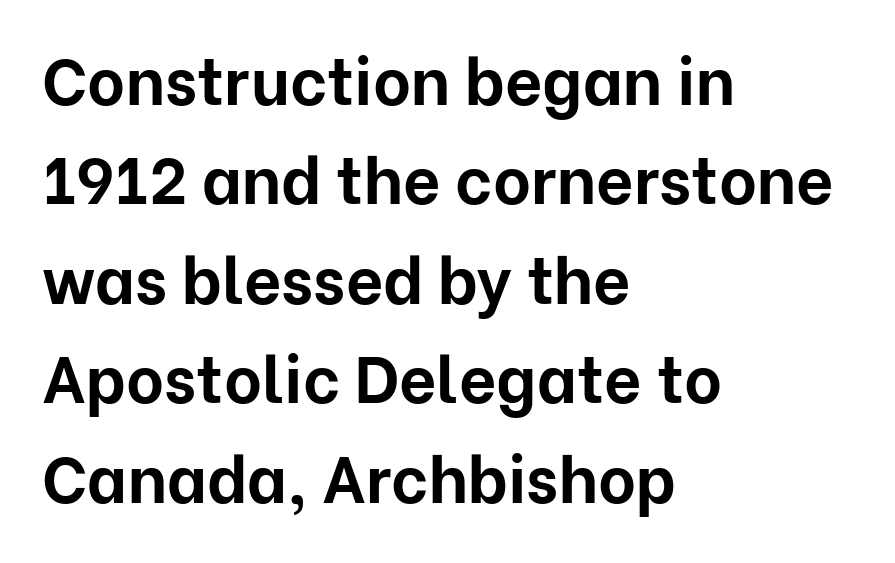
{"serif": "no", "italic": "no", "bold": "yes", "weight": "bold", "width": "normal", "stroke_contrast": "low", "x_height": "medium", "monospaced": "no", "underline": "no", "align": "left", "line_spacing": "normal", "line_spacing_ratio": 1.53, "letter_spacing": "normal", "letter_spacing_em": 0.0, "glyph_px": 65}
